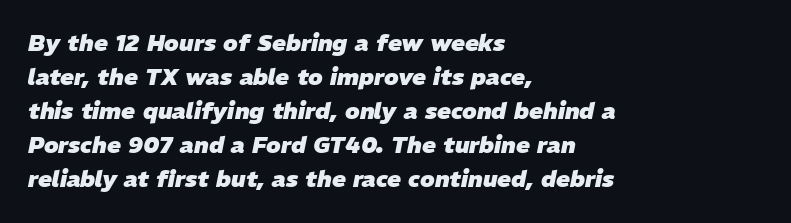
The image shows 23 px bold type, italic (leaning right); set left-aligned, normal line spacing (1.48x), normal letter spacing, not underlined.
